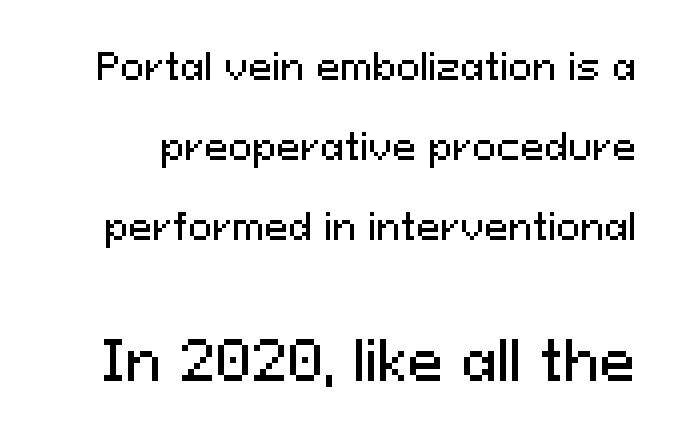
Only glyphs here, with clear space below each row. Rows of type keep a wide berth in the vertical direction. A typesetter would call this zero additional tracking. Look at the bottom of the vertical strokes: they stop flat, with no serifs. The face used here is proportionally spaced, like ordinary book or web type. Top chunk: small. Bottom chunk: large.
